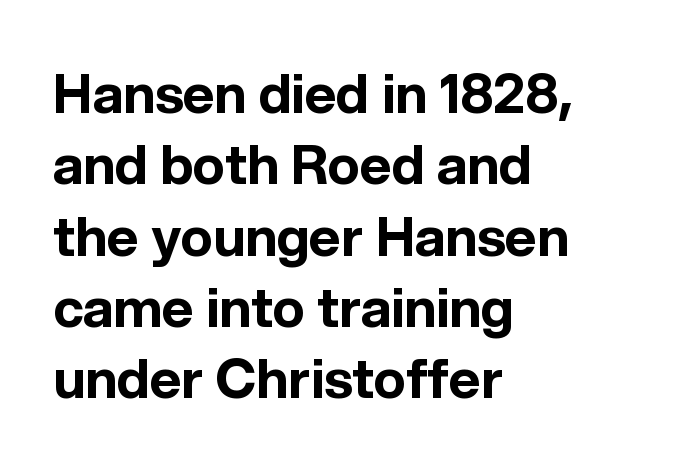
{"serif": "no", "italic": "no", "bold": "yes", "weight": "bold", "width": "normal", "x_height": "medium", "monospaced": "no", "underline": "no", "align": "left", "line_spacing": "normal", "line_spacing_ratio": 1.32, "letter_spacing": "normal", "letter_spacing_em": 0.0, "glyph_px": 54}
